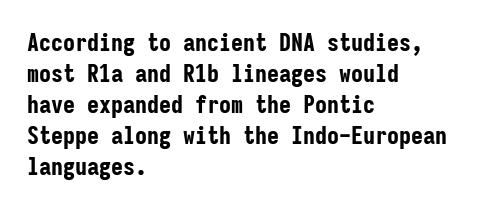
Q: Is the text bold? A: Yes.
Q: Is the text italic (slanted)? A: No, it is upright.
Q: Is the text underlined? A: No.
Q: How is the paragraph aligned? A: Left-aligned.
Q: Is the spacing between letters normal or unusually wide? A: Normal.
Q: Is the spacing between lines tight, normal or loose? A: Normal.
